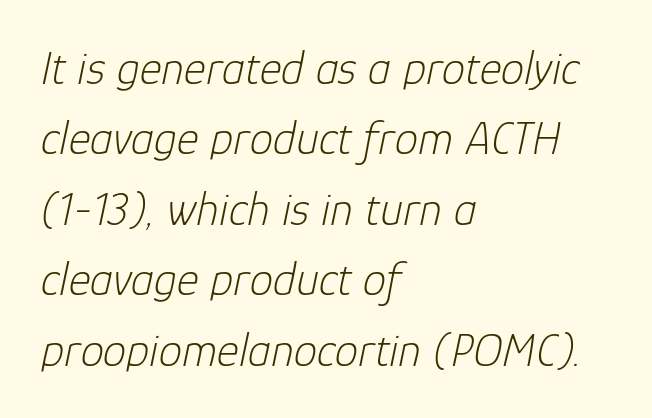
The image shows 47 px light type, italic (leaning right); set left-aligned, normal line spacing (1.5x), normal letter spacing, not underlined; low stroke contrast and a medium x-height.
